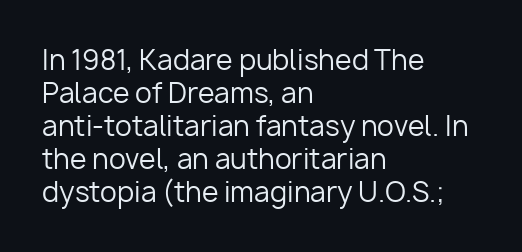
Q: Is the text bold? A: No.
Q: Is the text italic (slanted)? A: No, it is upright.
Q: Is the text underlined? A: No.
Q: How is the paragraph aligned? A: Left-aligned.
Q: Is the spacing between letters normal or unusually wide? A: Normal.
